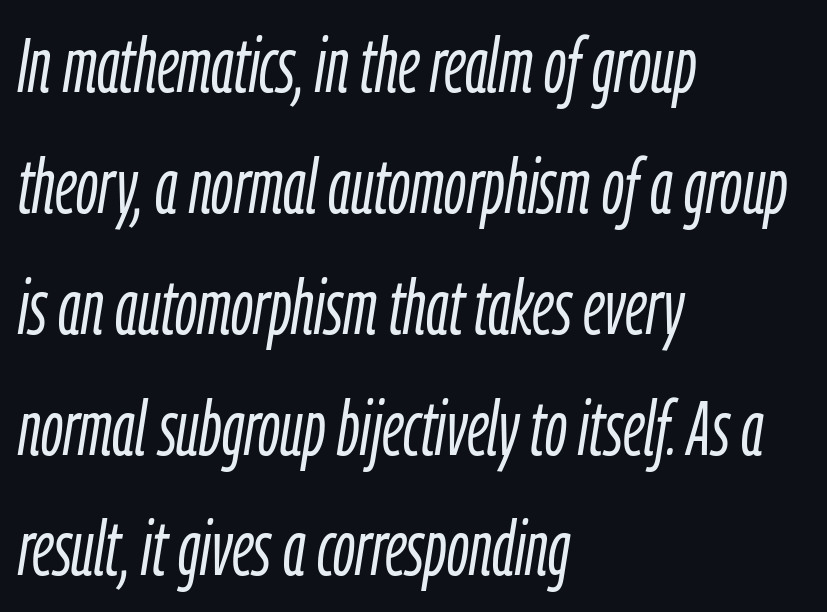
Q: Is the text bold? A: No.
Q: Is the text italic (slanted)? A: Yes, it leans right by about 9 degrees.
Q: Is the text underlined? A: No.
Q: How is the paragraph aligned? A: Left-aligned.
Q: Is the spacing between letters normal or unusually wide? A: Normal.
Q: Is the spacing between lines tight, normal or loose? A: Normal.
Q: Width (condensed, normal, or wide)? A: Condensed.
Q: Stroke contrast? A: Low.
Q: x-height? A: Medium.
Q: Monospaced? A: No.
